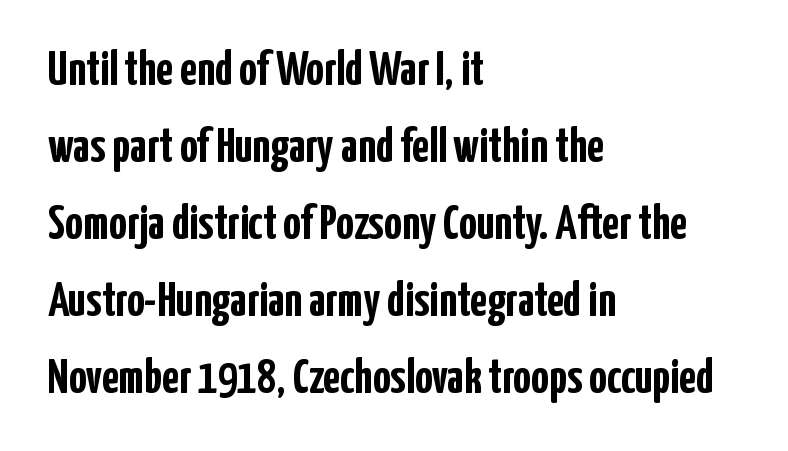
Q: Is the text bold? A: Yes.
Q: Is the text italic (slanted)? A: No, it is upright.
Q: Is the typeface a serif or a sans-serif typeface? A: Sans-serif.
Q: Is the text underlined? A: No.
Q: How is the paragraph aligned? A: Left-aligned.
Q: Is the spacing between letters normal or unusually wide? A: Normal.
Q: Is the spacing between lines tight, normal or loose? A: Normal.
Q: Width (condensed, normal, or wide)? A: Condensed.
Q: Stroke contrast? A: Low.
Q: x-height? A: Medium.
Q: Monospaced? A: No.
